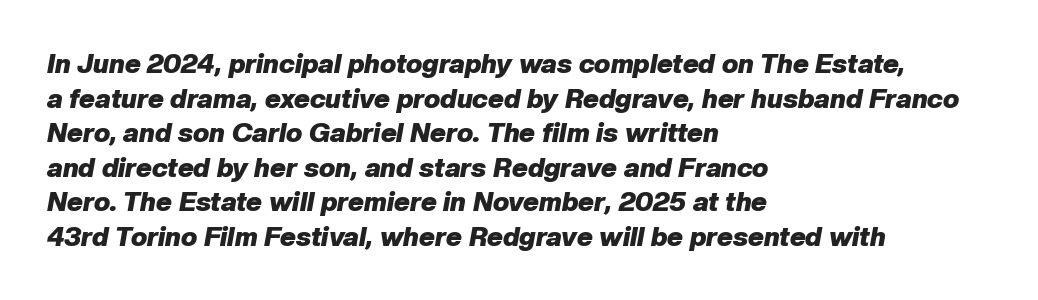
Emphasis by weight is at full strength: bold. Alignment: flush left. Slanted lettering throughout. The tracking reads as untouched default to a designer's eye. Just letters on the line, the space beneath them empty.
